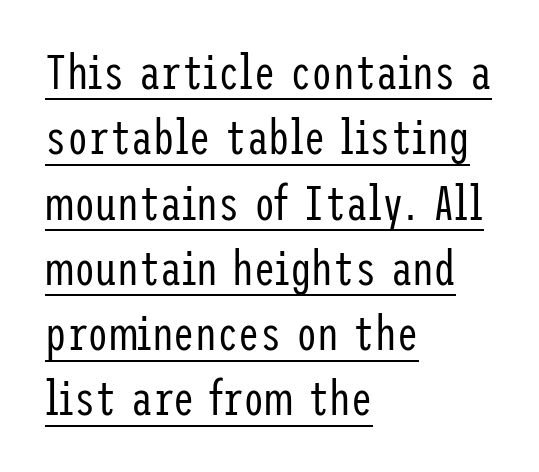
Classification — sans serif. Weight: regular or lighter. The rendered words wear a rule along their underside. Casual observation: everything's shoved over to the left.
